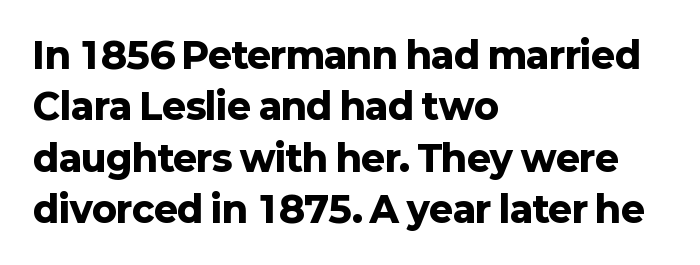
The passage shown has conventional tracking throughout. Spacing verdict: proportional, widths tailored to each character. These lines are set flush left with a ragged right edge. Examine the stroke ends and you'll find no serifs. Do the letters lean? They stand straight. The block of text has a typical density, with ordinary space between rows.
